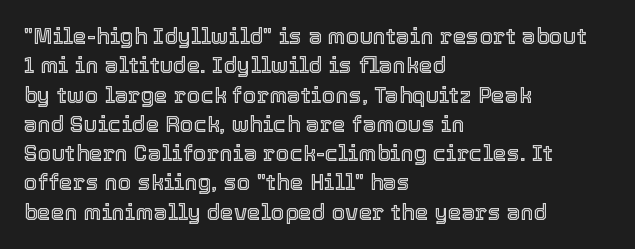
The image shows 22 px text type, upright; set left-aligned, normal line spacing (1.33x), normal letter spacing, not underlined.
